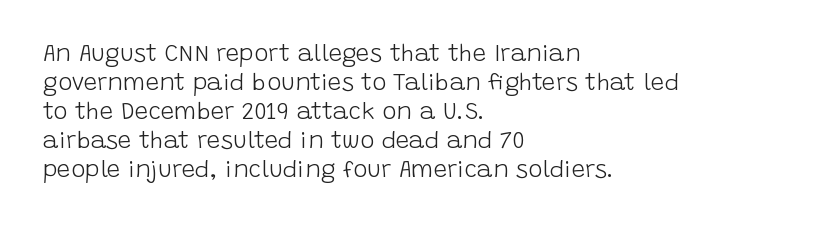
Q: Is the text bold? A: No.
Q: Is the text italic (slanted)? A: No, it is upright.
Q: Is the text underlined? A: No.
Q: How is the paragraph aligned? A: Left-aligned.
Q: Is the spacing between letters normal or unusually wide? A: Normal.
